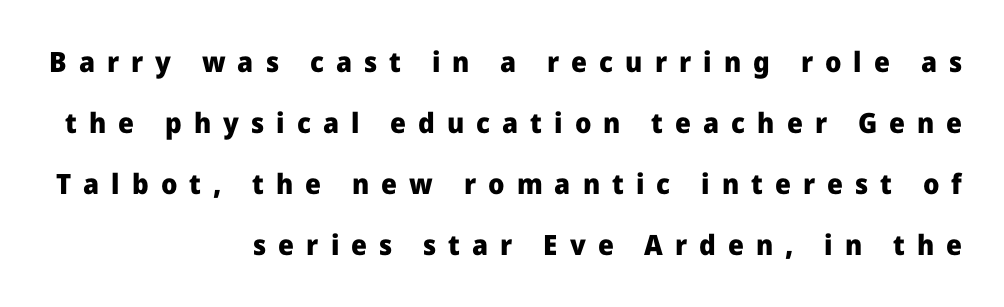
Vertically, the passage feels expansive, rows floating well apart. Font category for this specimen: sans-serif. Students, this is bold: see how much ink each stroke carries. A clean baseline with only descenders dipping below it. You can tell it's not italic because the verticals are truly vertical. Each letter keeps its own natural width here, so spacing adapts to shape.
